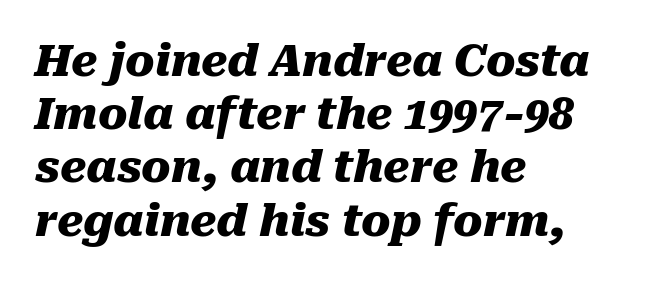
The image shows 44 px heavy type, italic (leaning right); set left-aligned, line spacing 1.21x, normal letter spacing, not underlined; medium stroke contrast and a medium x-height.
